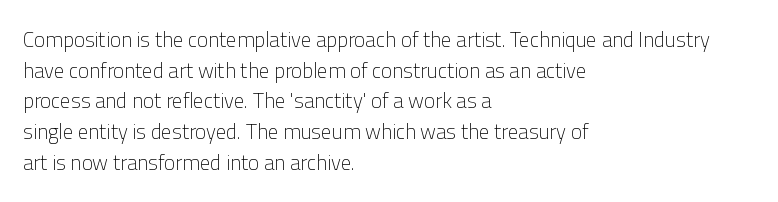
The strip under each line holds only bare page. The lines in this sample share a left origin and differ only in where they stop. The block of text has a typical density, with ordinary space between rows. A typesetter would call this zero additional tracking. Each stroke keeps to a modest, everyday thickness or less. Style check: upright.
